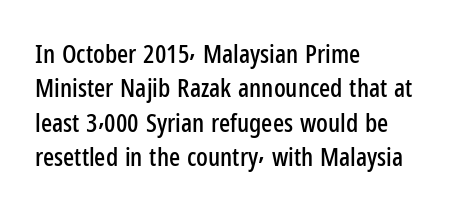
Here the glyphs are tracked normally, forming tight word shapes. Notice how the passage keeps a crisp vertical edge on the left only. A normal amount of white space separates one row of letters from the next. The string is rendered with underlining switched off.
